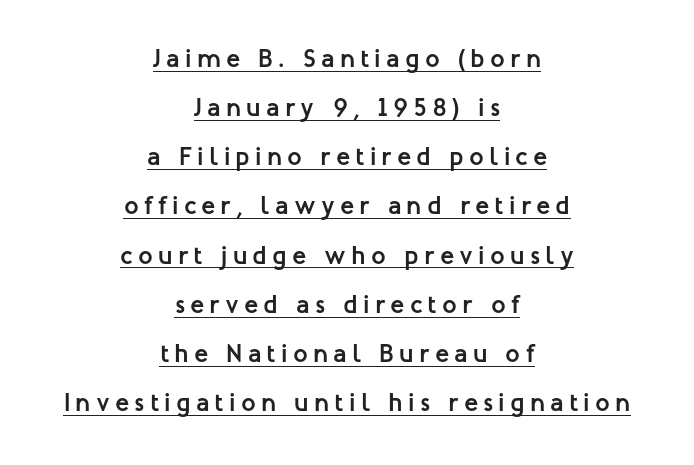
Q: Is the text bold? A: Yes.
Q: Is the text italic (slanted)? A: No, it is upright.
Q: Is the text underlined? A: Yes.
Q: How is the paragraph aligned? A: Centered.
Q: Is the spacing between letters normal or unusually wide? A: Unusually wide.
